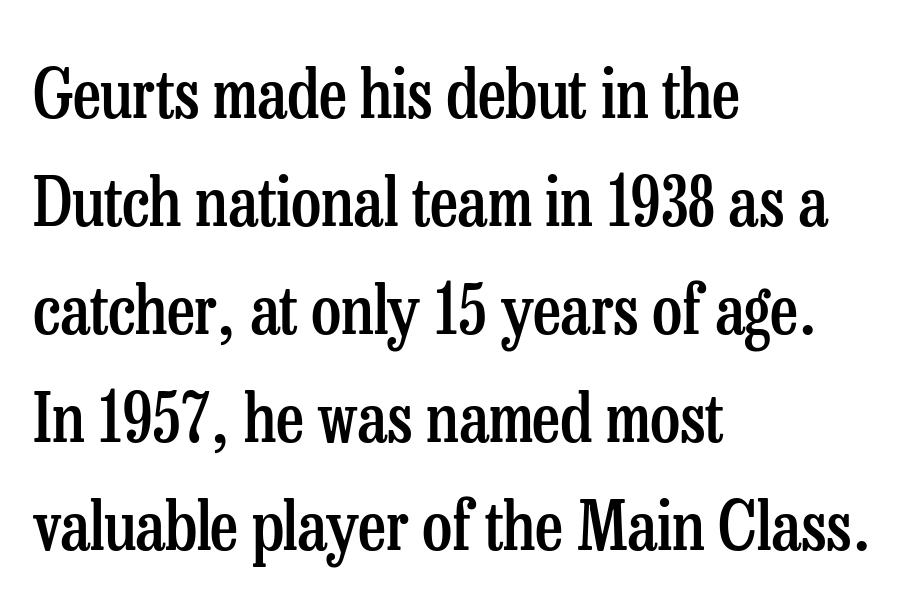
Q: Is the text bold? A: Semi-bold.
Q: Is the text italic (slanted)? A: No, it is upright.
Q: Is the typeface a serif or a sans-serif typeface? A: Serif.
Q: Is the text underlined? A: No.
Q: How is the paragraph aligned? A: Left-aligned.
Q: Is the spacing between letters normal or unusually wide? A: Normal.
Q: Is the spacing between lines tight, normal or loose? A: Normal.
Q: Width (condensed, normal, or wide)? A: Condensed.
Q: Stroke contrast? A: Low.
Q: x-height? A: Medium.
Q: Monospaced? A: No.
